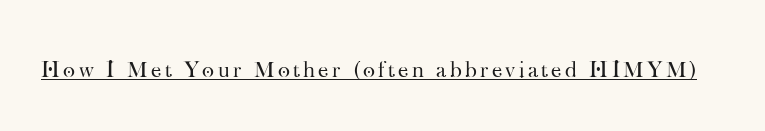
{"italic": "no", "bold": "no", "underline": "yes", "glyph_px": 23}
